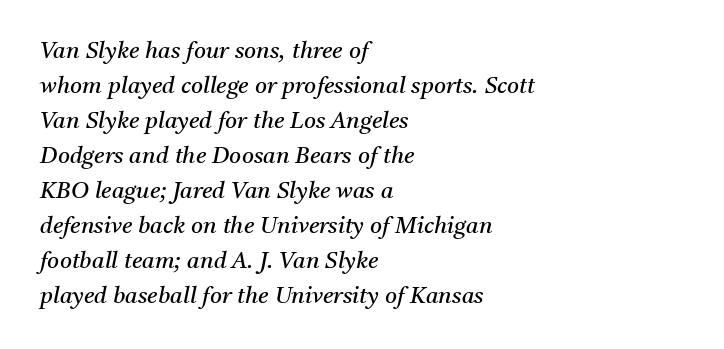
Designer's note — italics engaged. The specimen omits any rule beneath the text block's lines. Evenly set lines give the paragraph a standard silhouette. Short note: letters normally spaced.
